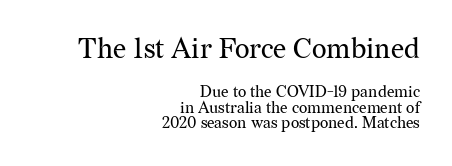
Baseline-to-baseline distance is barely more than the letter height. Each letter keeps its own natural width here, so spacing adapts to shape. The letters in the upper block stand taller than those in the block below. Does extra space separate the letters? No, they use regular spacing.
